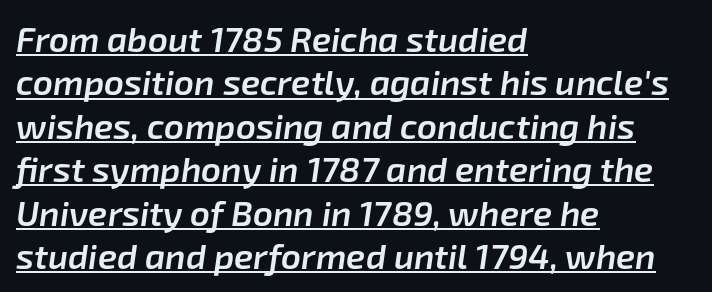
Which margin do the lines hug? The left one — the right edge is uneven. Characters are canted at an angle relative to the baseline's perpendicular. Spacing between characters is what you'd get straight out of the box. These lines are rendered in a variable-pitch font.
